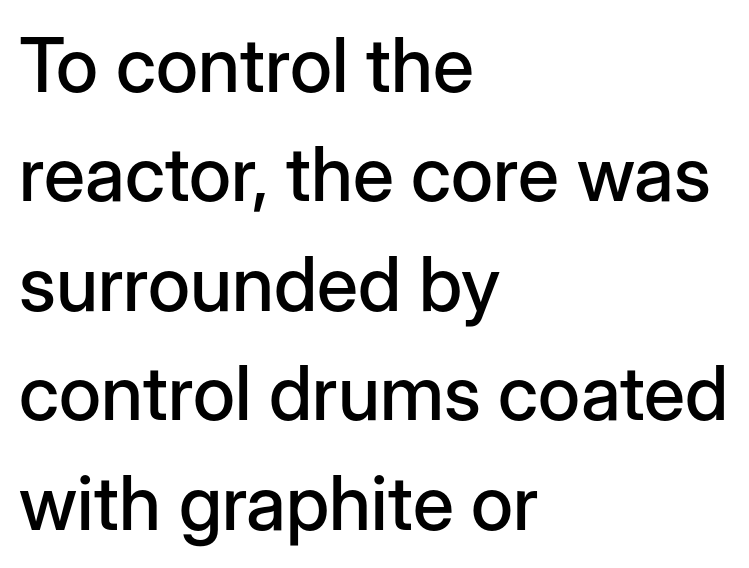
The line texture is even and compact thanks to regular tracking. Each letter keeps its own natural width here, so spacing adapts to shape. The letters stand upright; this is a roman face. I'd call this a sans setting — the letters go barefoot. The area under the type is left untouched.
